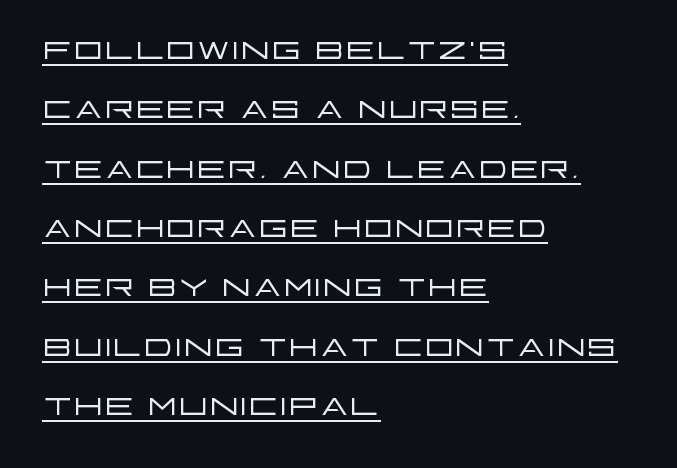
The image shows 46 px light, wide sans-serif type, upright; set left-aligned, normal line spacing (1.29x), normal letter spacing, underlined; low stroke contrast and a large x-height.
